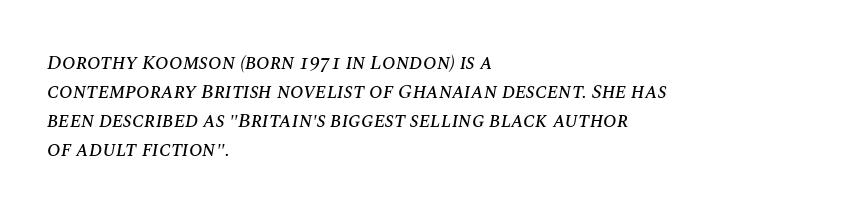
Italic: yes, the glyphs are oblique. No word sits above an underline. Line starts are locked; line ends wander. The letters sit at their default tracking, neither squeezed nor spread. Reading down the column, the eye jumps a familiar distance to each next line.
